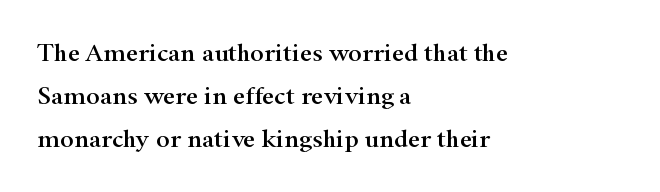
The image shows 26 px text type, upright; set left-aligned, normal line spacing (1.65x), normal letter spacing, not underlined.
